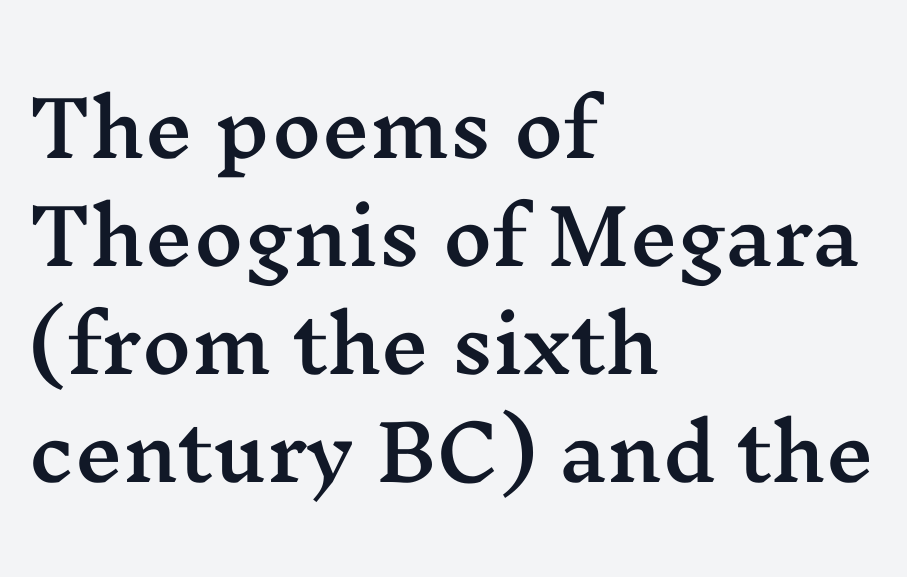
Posture: vertical. The rows are spaced the way most documents space them. A typesetter would label this face a serif. The zone under the glyphs is completely vacant.
